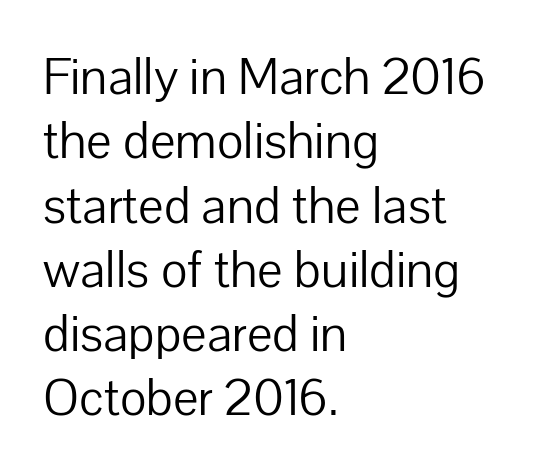
Q: Is the text bold? A: No.
Q: Is the text italic (slanted)? A: No, it is upright.
Q: Is the typeface a serif or a sans-serif typeface? A: Sans-serif.
Q: Is the text underlined? A: No.
Q: How is the paragraph aligned? A: Left-aligned.
Q: Is the spacing between letters normal or unusually wide? A: Normal.
Q: Is the spacing between lines tight, normal or loose? A: Normal.
Q: Width (condensed, normal, or wide)? A: Normal.
Q: Stroke contrast? A: Low.
Q: x-height? A: Medium.
Q: Monospaced? A: No.
